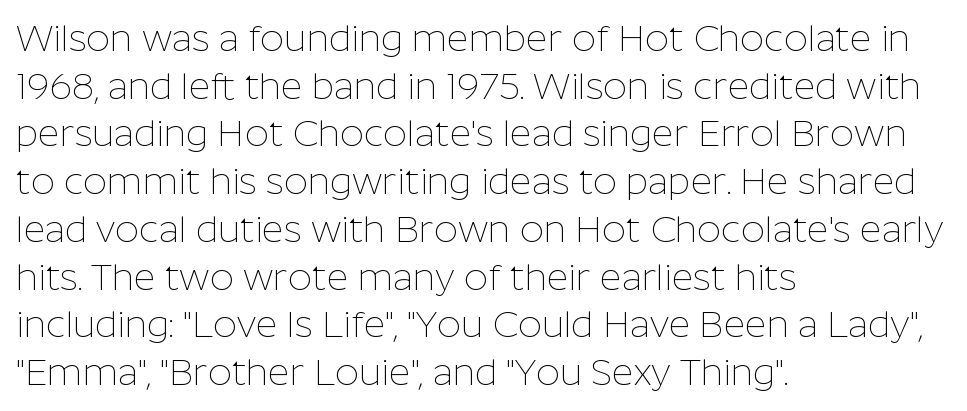
Rendered with straight, roman letterforms. The weight tops out at a normal text grade. The letters advance in unequal steps, a hallmark of proportional type. Caption: standard tracking, unaltered. Look at the bottom of the vertical strokes: they stop flat, with no serifs. Typeset ragged right — the left edge is the straight one.
